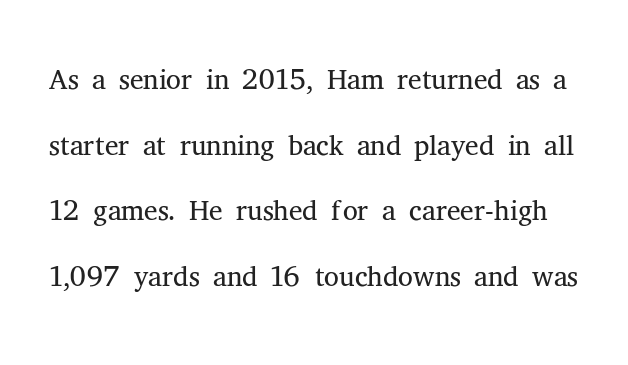
The image shows 42 px light serif type, upright; set normal line spacing (1.56x), normal letter spacing, not underlined; medium stroke contrast and a medium x-height.
